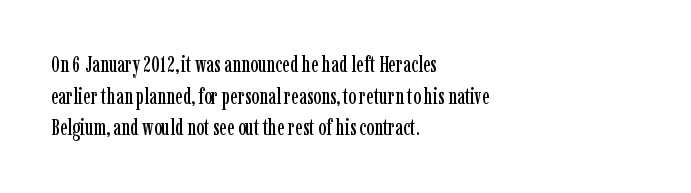
The image shows 22 px text type, upright; set left-aligned, normal line spacing (1.44x), normal letter spacing, not underlined.
